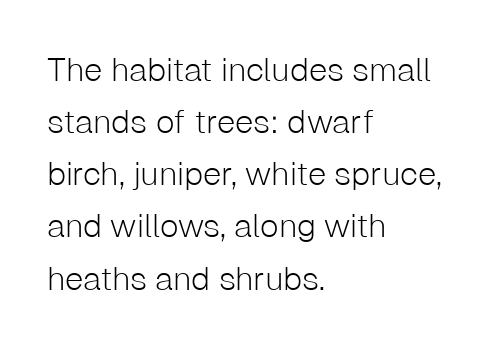
Q: Is the text bold? A: No.
Q: Is the text italic (slanted)? A: No, it is upright.
Q: Is the typeface a serif or a sans-serif typeface? A: Sans-serif.
Q: Is the text underlined? A: No.
Q: How is the paragraph aligned? A: Left-aligned.
Q: Is the spacing between letters normal or unusually wide? A: Normal.
Q: Is the spacing between lines tight, normal or loose? A: Normal.
Q: Width (condensed, normal, or wide)? A: Normal.
Q: Stroke contrast? A: Low.
Q: x-height? A: Medium.
Q: Monospaced? A: No.
